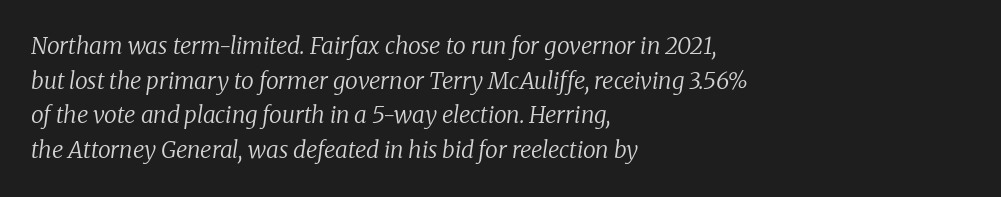
The image shows 23 px text type, italic (leaning right); set left-aligned, normal line spacing (1.51x), normal letter spacing, not underlined.
